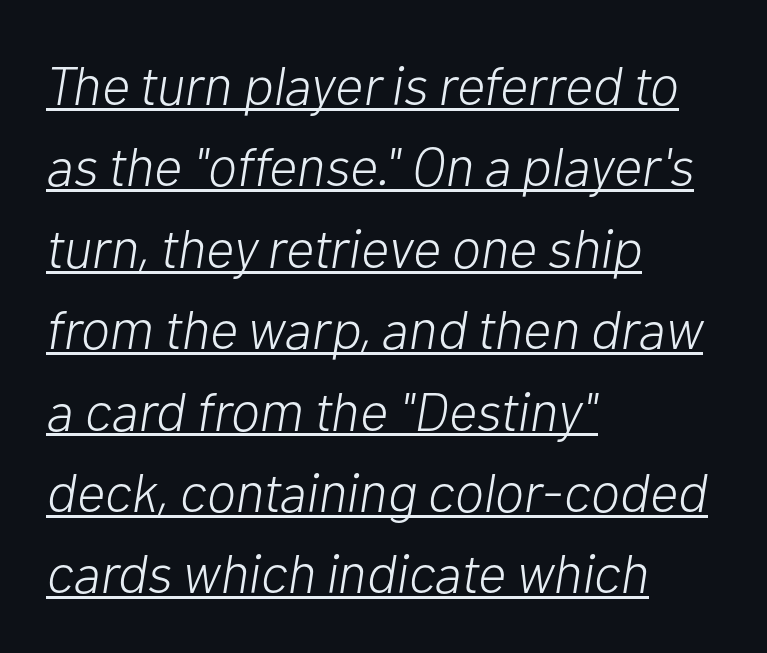
Line starts are locked; line ends wander. This is oblique type, the kind used for emphasis or titles. The rendered words wear a rule along their underside. Baseline-to-baseline distance is the conventional proportion of letter height.
